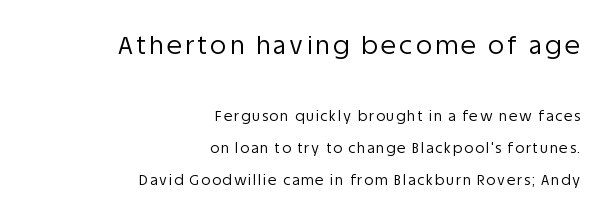
Q: Is the text bold? A: No.
Q: Is the text italic (slanted)? A: No, it is upright.
Q: Is the text underlined? A: No.
Q: How is the paragraph aligned? A: Right-aligned.
Q: Is the spacing between lines tight, normal or loose? A: Loose.
Q: Which block of text is set in a larger size, the first (top) or the second (bottom)? A: The first (top) one.
